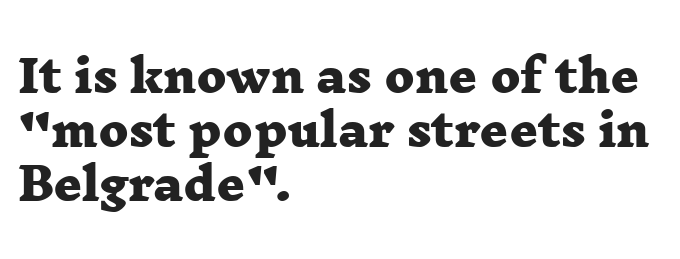
The image shows 44 px heavy, wide serif type; set left-aligned, line spacing 1.23x, normal letter spacing, not underlined; low stroke contrast and a medium x-height.
